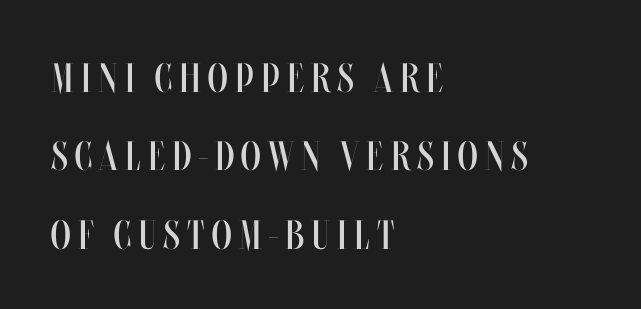
Q: Is the text bold? A: No.
Q: Is the text italic (slanted)? A: No, it is upright.
Q: Is the text underlined? A: No.
Q: How is the paragraph aligned? A: Left-aligned.
Q: Is the spacing between lines tight, normal or loose? A: Loose.
Q: Width (condensed, normal, or wide)? A: Condensed.
Q: Stroke contrast? A: Medium.
Q: x-height? A: Large.
Q: Monospaced? A: No.
